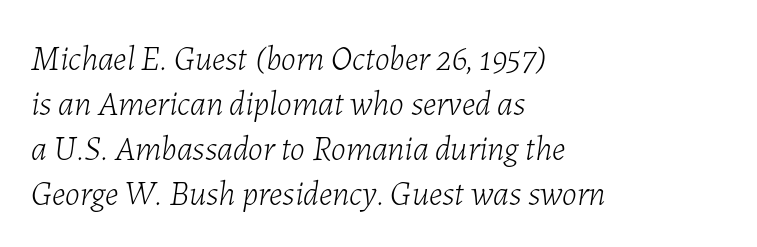
The image shows 34 px light type, italic (leaning right); set left-aligned, normal line spacing (1.32x), normal letter spacing, not underlined; low stroke contrast and a medium x-height.
